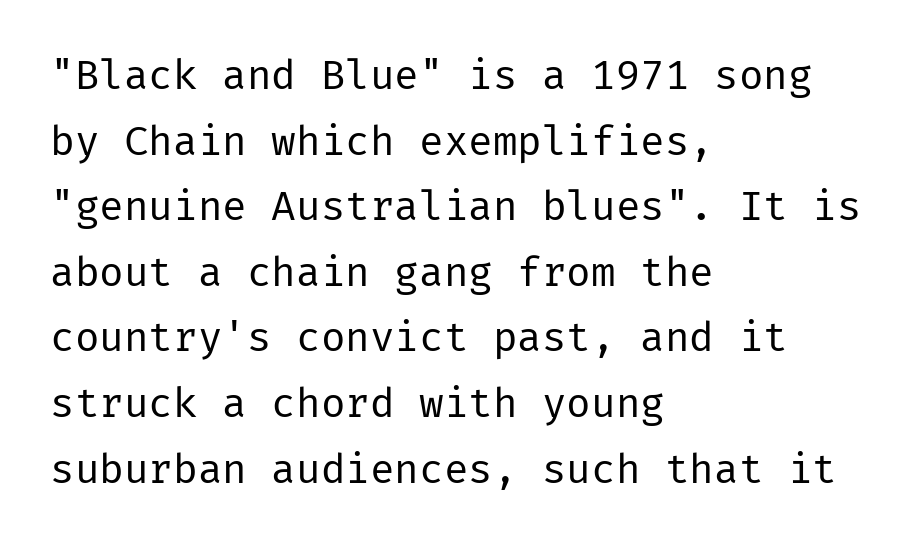
When letters stand straight like this, we call the style roman or upright. The strokes are not fattened; the text isn't bold. Classification — sans serif. How would I describe the line gaps? Plain and ordinary. How are the letters spaced? Ordinarily, with no added tracking. The foot of each line stays bare and open.
